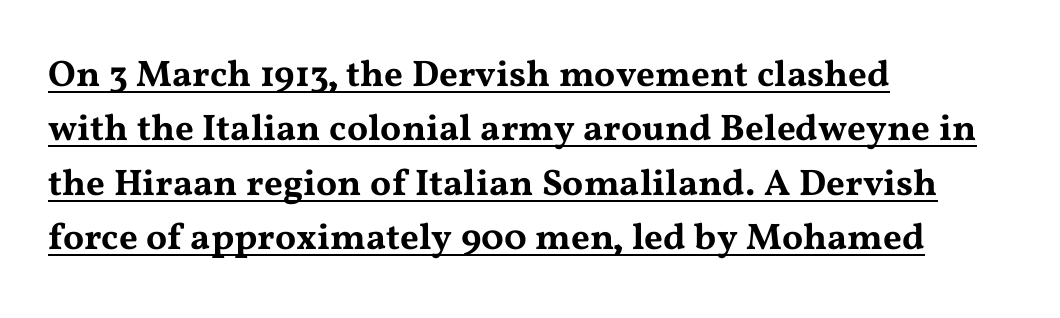
Q: Is the text italic (slanted)? A: No, it is upright.
Q: Is the typeface a serif or a sans-serif typeface? A: Serif.
Q: Is the text underlined? A: Yes.
Q: How is the paragraph aligned? A: Left-aligned.
Q: Is the spacing between letters normal or unusually wide? A: Normal.
Q: Is the spacing between lines tight, normal or loose? A: Normal.
Q: Width (condensed, normal, or wide)? A: Wide.
Q: Stroke contrast? A: Medium.
Q: x-height? A: Medium.
Q: Monospaced? A: No.
